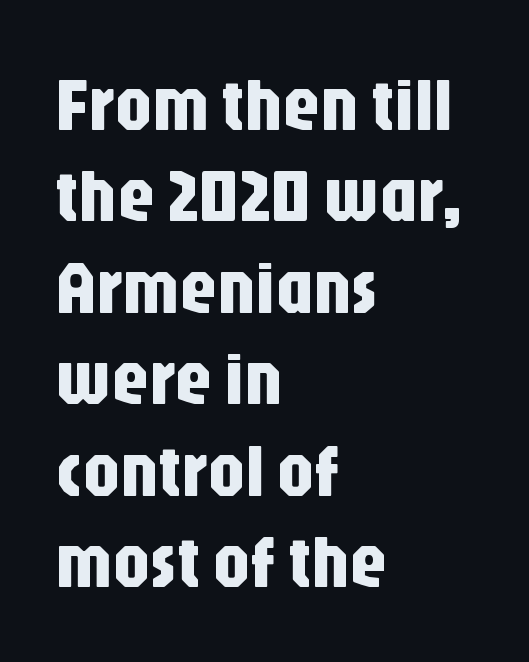
Q: Is the text italic (slanted)? A: No, it is upright.
Q: Is the typeface a serif or a sans-serif typeface? A: Sans-serif.
Q: Is the text underlined? A: No.
Q: How is the paragraph aligned? A: Left-aligned.
Q: Is the spacing between letters normal or unusually wide? A: Normal.
Q: Width (condensed, normal, or wide)? A: Condensed.
Q: Stroke contrast? A: Low.
Q: x-height? A: Large.
Q: Monospaced? A: No.
